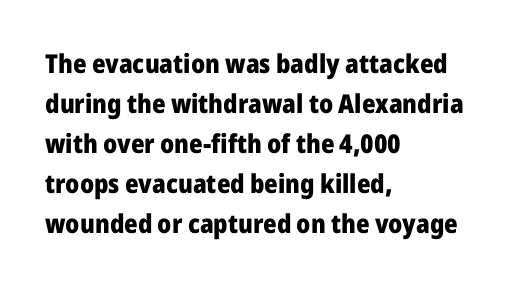
The letterforms sit shoulder to shoulder at normal distance. If you measured baseline to baseline, you'd find a middling distance. The specimen omits any rule beneath the text block's lines. These lines stack with their left ends in a neat column.
